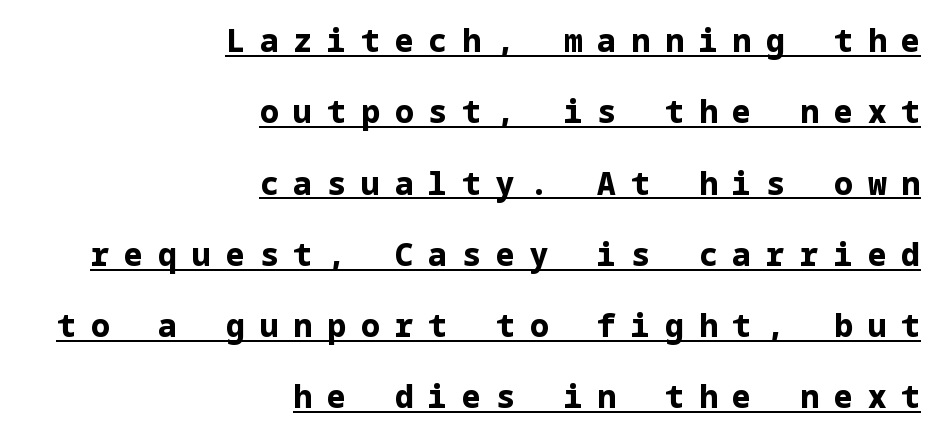
Does the leading feel generous? Absolutely, it's lavish. Look at the stroke-to-counter ratio: heavy, a bold. Typeset ragged left — the right edge is the straight one. Posture: vertical. Substantial extra tracking has been applied to these lines.
